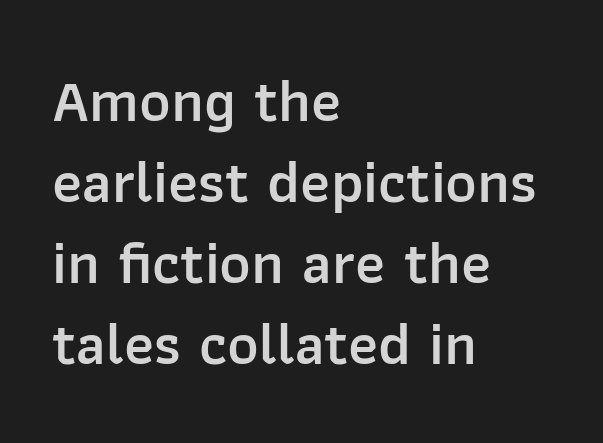
Q: Is the text bold? A: Semi-bold.
Q: Is the text italic (slanted)? A: No, it is upright.
Q: Is the typeface a serif or a sans-serif typeface? A: Sans-serif.
Q: Is the text underlined? A: No.
Q: How is the paragraph aligned? A: Left-aligned.
Q: Is the spacing between letters normal or unusually wide? A: Normal.
Q: Is the spacing between lines tight, normal or loose? A: Normal.
Q: Width (condensed, normal, or wide)? A: Normal.
Q: Stroke contrast? A: Low.
Q: x-height? A: Medium.
Q: Monospaced? A: No.
